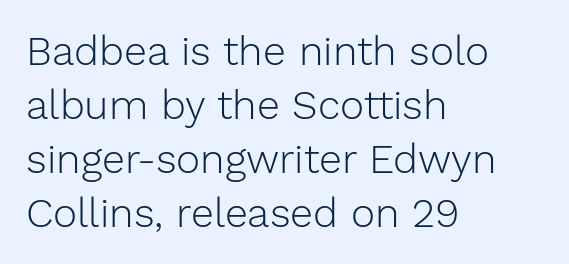
The image shows 41 px light sans-serif type, upright; set left-aligned, normal line spacing (1.32x), normal letter spacing, not underlined; low stroke contrast and a medium x-height.
